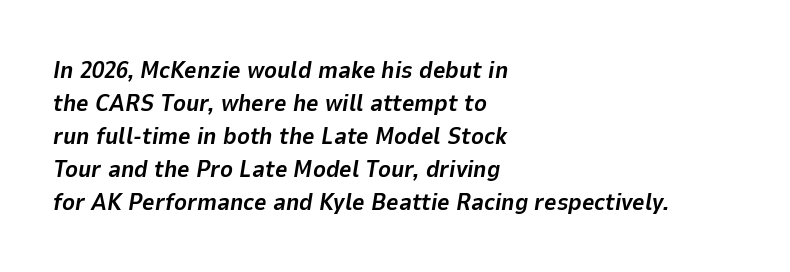
Q: Is the text bold? A: Yes.
Q: Is the text italic (slanted)? A: Yes, it leans right by about 9 degrees.
Q: Is the text underlined? A: No.
Q: How is the paragraph aligned? A: Left-aligned.
Q: Is the spacing between letters normal or unusually wide? A: Normal.
Q: Is the spacing between lines tight, normal or loose? A: Normal.
